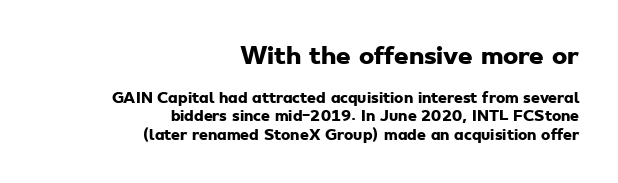
Weight check: bold — yes, fully. Summary of vertical rhythm: regular, with standard interline spacing. No word sits above an underline. The paragraph has a hard right edge and a soft left edge. Type size steps down from the first block to the second. Nobody touched the tracking dial on this one.
